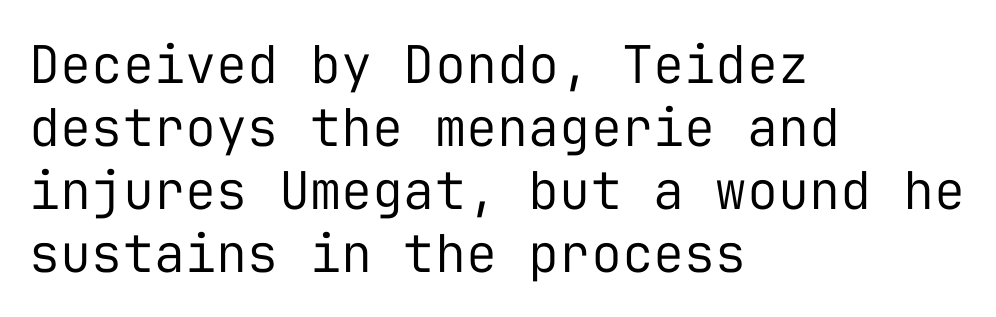
Q: Is the text bold? A: No.
Q: Is the text italic (slanted)? A: No, it is upright.
Q: Is the typeface a serif or a sans-serif typeface? A: Sans-serif.
Q: Is the text underlined? A: No.
Q: How is the paragraph aligned? A: Left-aligned.
Q: Is the spacing between letters normal or unusually wide? A: Normal.
Q: Width (condensed, normal, or wide)? A: Normal.
Q: Stroke contrast? A: Low.
Q: x-height? A: Medium.
Q: Monospaced? A: Yes.
